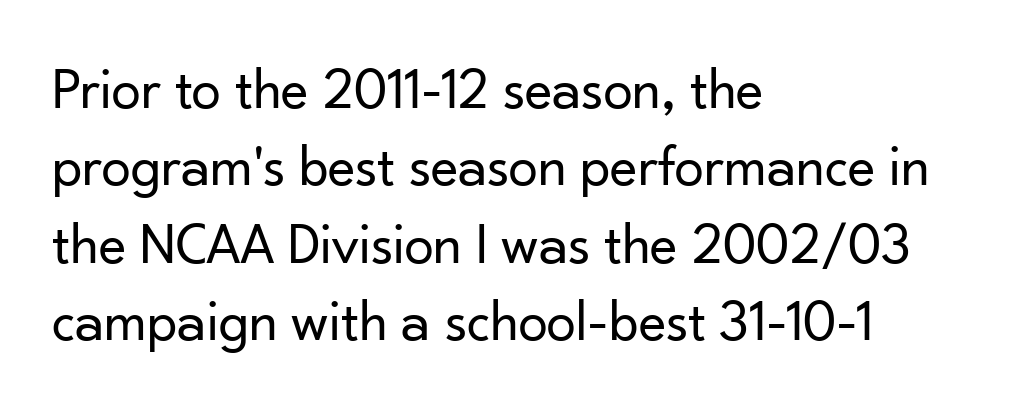
{"serif": "no", "italic": "no", "bold": "no", "weight": "regular", "width": "normal", "stroke_contrast": "low", "x_height": "small", "monospaced": "no", "underline": "no", "align": "left", "line_spacing": "normal", "line_spacing_ratio": 1.31, "letter_spacing": "normal", "letter_spacing_em": 0.0, "glyph_px": 59}
